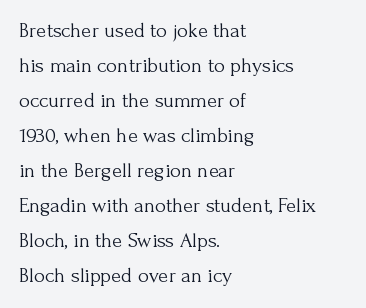
The gaps between neighbouring characters are ordinary and unremarkable. Alignment: flush left. Counters stay open thanks to moderate or lighter strokes. Underline: absent. Does the leading feel generous? No, just average.
